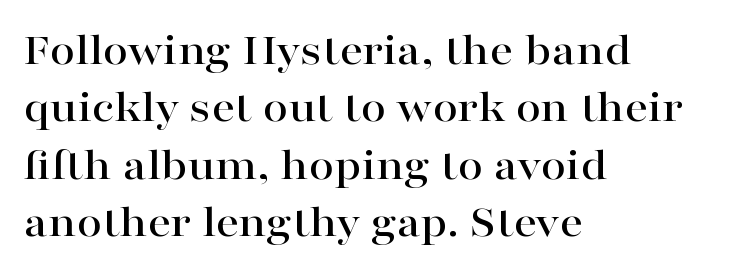
The image shows 46 px wide serif type, upright; set left-aligned, normal line spacing (1.25x), normal letter spacing, not underlined; high stroke contrast and a medium x-height.
